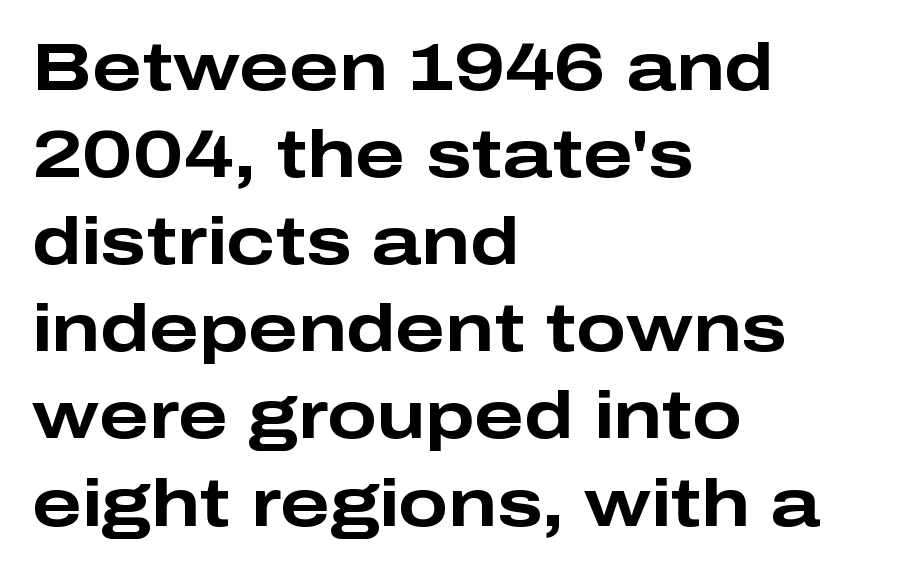
The image shows 66 px bold, wide sans-serif type, upright; set left-aligned, normal line spacing (1.32x), normal letter spacing, not underlined; low stroke contrast and a medium x-height.
